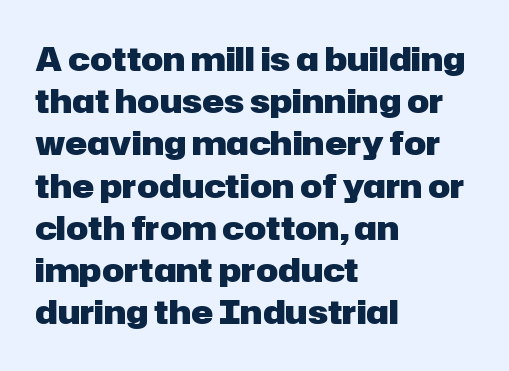
{"serif": "no", "italic": "no", "bold": "yes", "weight": "heavy", "width": "normal", "stroke_contrast": "low", "x_height": "medium", "monospaced": "no", "underline": "no", "align": "left", "line_spacing": "normal", "line_spacing_ratio": 1.28, "letter_spacing": "normal", "letter_spacing_em": 0.0, "glyph_px": 33}
